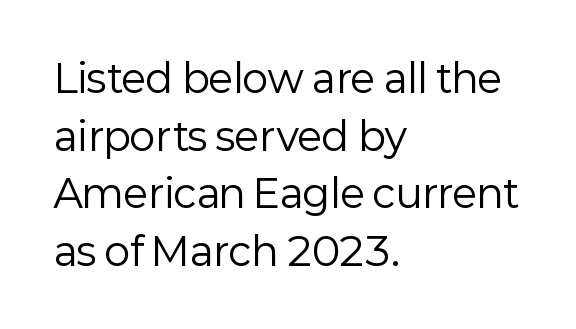
Nothing sits at the stroke ends, so this counts as sans-serif. Plain, unruled lines of type. Weight: in the light-to-regular range. The tracking reads as untouched default to a designer's eye.
